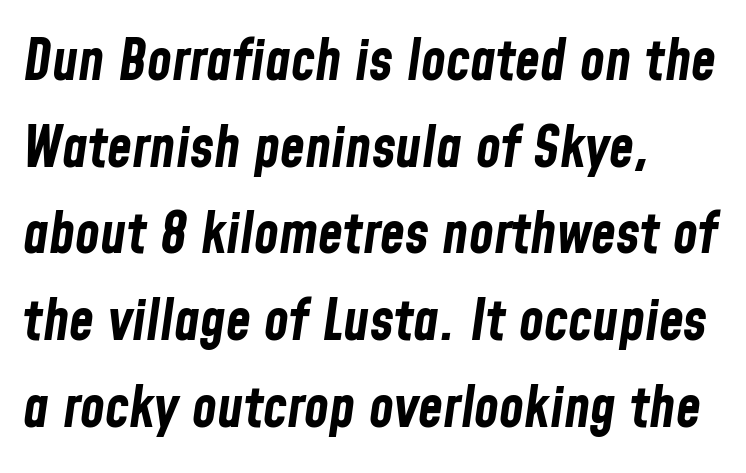
The characters look thick and weighty, a clear bold. Every character sits at an angle, as italics do. Successive baselines arrive at the customary interval. Visually the block forms a straight wall on the left and a jagged coastline on the right. This sample has the flowing, uneven cadence of proportional lettering. Letters rest on an invisible, unmarked baseline.
